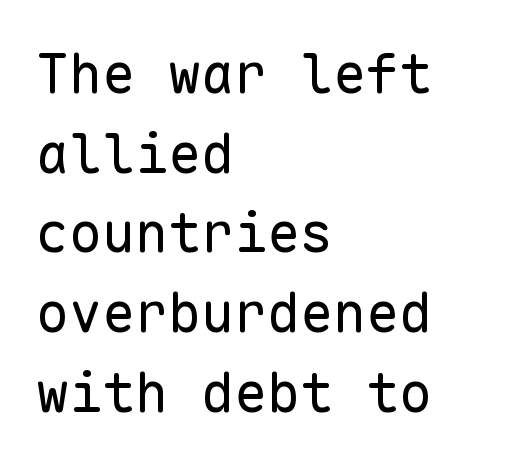
You could count columns in this text — the font is strictly monospaced. These lines were composed using upright roman letters. Stroke thickness stays within the range of a standard reading face or lighter. The space directly below the letters is spotless.
